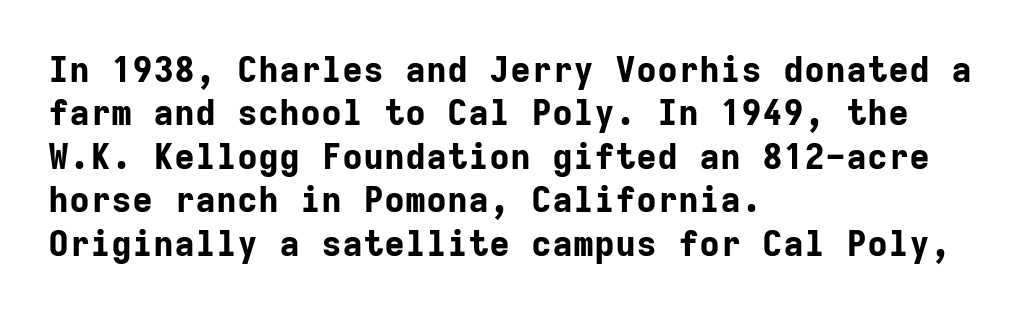
The image shows 35 px bold sans-serif type, upright, monospaced; set left-aligned, line spacing 1.24x, normal letter spacing, not underlined; low stroke contrast and a medium x-height.
